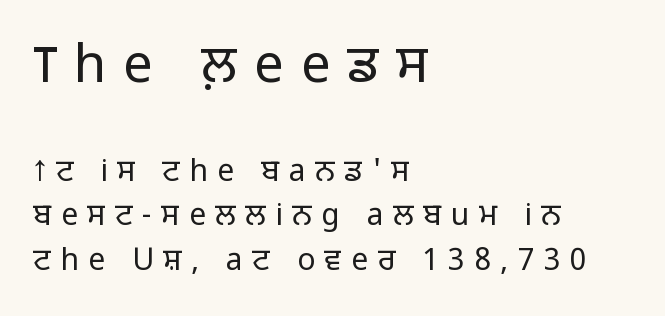
Q: Is the text bold? A: No.
Q: Is the text italic (slanted)? A: No, it is upright.
Q: Is the typeface a serif or a sans-serif typeface? A: Sans-serif.
Q: Is the text underlined? A: No.
Q: How is the paragraph aligned? A: Left-aligned.
Q: Is the spacing between letters normal or unusually wide? A: Unusually wide.
Q: Is the spacing between lines tight, normal or loose? A: Normal.
Q: Which block of text is set in a larger size, the first (top) or the second (bottom)? A: The first (top) one.
Q: Width (condensed, normal, or wide)? A: Normal.
Q: Stroke contrast? A: Low.
Q: x-height? A: Medium.
Q: Monospaced? A: No.
